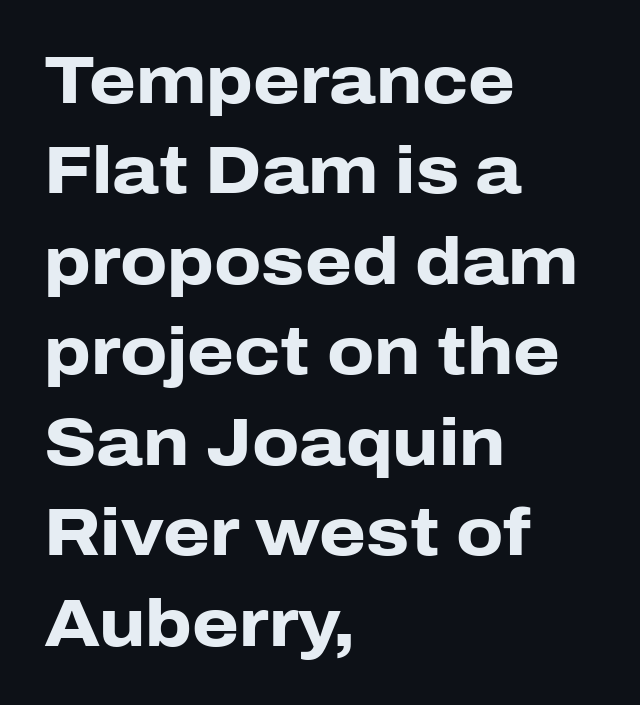
Tall strokes in this sample are plumb rather than angled. Decoration check: the copy has no underline. The passage shown is typed in a proportional face where columns would drift. Compared with typical paragraphs, the rows here are spaced about the same. Nope, no serifs anywhere on these letters.
